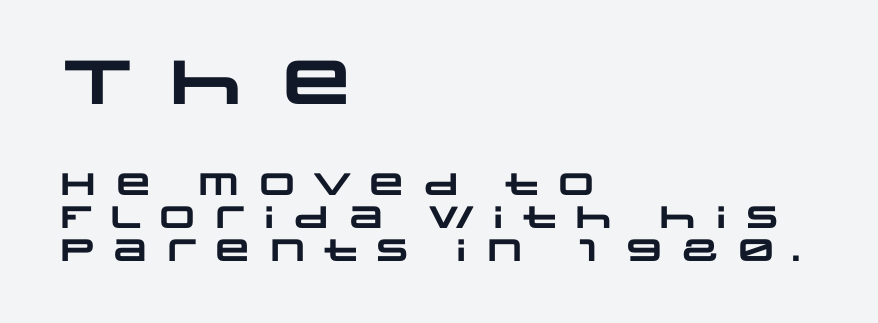
{"serif": "no", "bold": "yes", "weight": "heavy", "width": "wide", "stroke_contrast": "low", "x_height": "large", "monospaced": "no", "underline": "no", "align": "left", "line_spacing": "tight", "line_spacing_ratio": 1.07, "letter_spacing": "wide", "letter_spacing_em": 0.26, "larger_block": "first", "size_ratio": 2.0, "glyph_px": 62}
